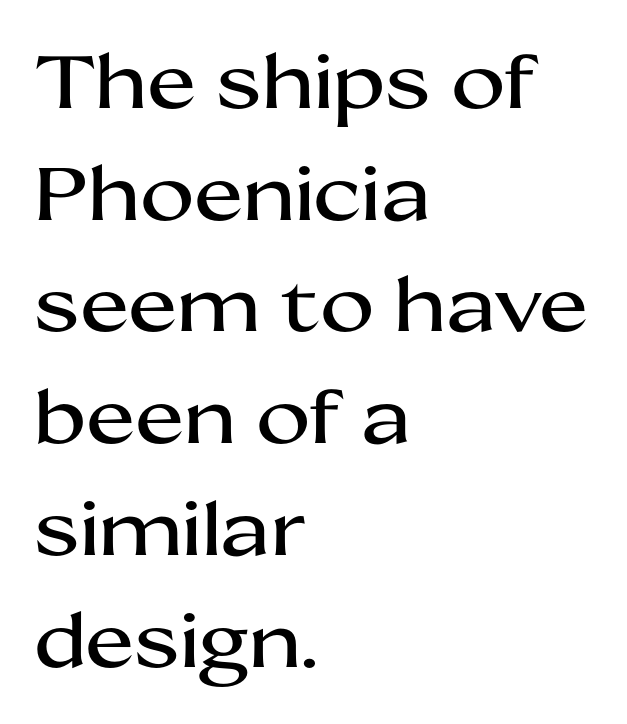
Q: Is the text italic (slanted)? A: No, it is upright.
Q: Is the text underlined? A: No.
Q: How is the paragraph aligned? A: Left-aligned.
Q: Is the spacing between letters normal or unusually wide? A: Normal.
Q: Is the spacing between lines tight, normal or loose? A: Normal.
Q: Width (condensed, normal, or wide)? A: Wide.
Q: Stroke contrast? A: Medium.
Q: x-height? A: Medium.
Q: Monospaced? A: No.
